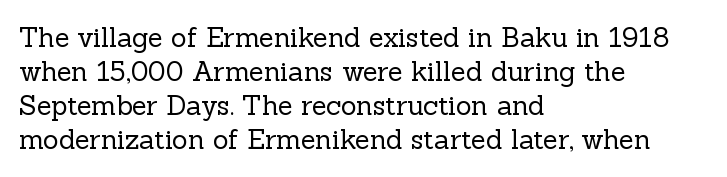
The image shows 27 px text type, upright; set left-aligned, normal line spacing (1.26x), normal letter spacing, not underlined.
